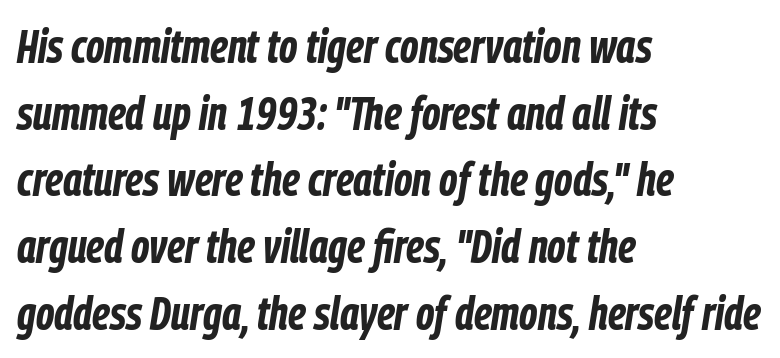
Is the letter spacing exaggerated? No — it looks like the ordinary default. One-word summary of the alignment: left. Descender tails drop into unmarked territory. These lines are rendered in a variable-pitch font.
